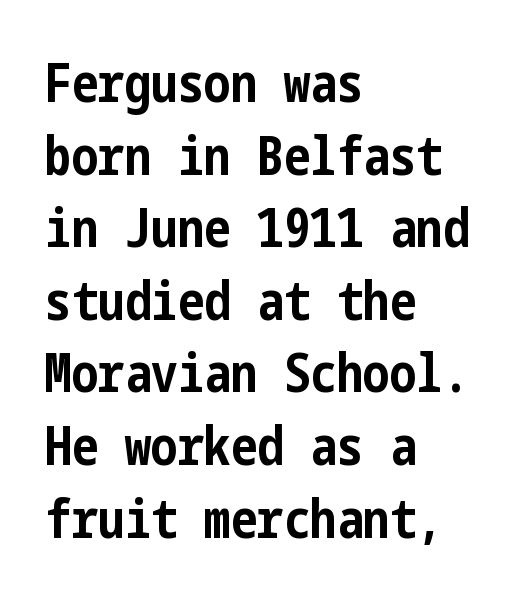
This is roman type, the default non-slanted kind. Words float on clear page, feet unadorned. The face used here is a sans, in the tradition of grotesques and geometrics. Horizontal alignment here is leftward, the default for most running prose. Chunky letters — that's bold for sure. Successive baselines arrive at the customary interval.
